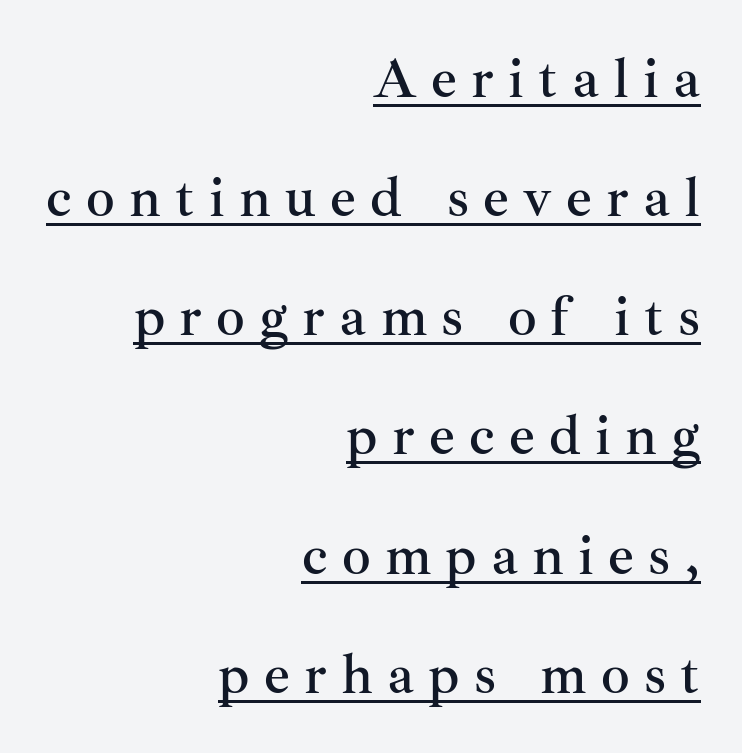
Q: Is the text italic (slanted)? A: No, it is upright.
Q: Is the typeface a serif or a sans-serif typeface? A: Serif.
Q: Is the text underlined? A: Yes.
Q: How is the paragraph aligned? A: Right-aligned.
Q: Is the spacing between letters normal or unusually wide? A: Unusually wide.
Q: Is the spacing between lines tight, normal or loose? A: Loose.
Q: Width (condensed, normal, or wide)? A: Normal.
Q: Stroke contrast? A: Medium.
Q: x-height? A: Small.
Q: Monospaced? A: No.
